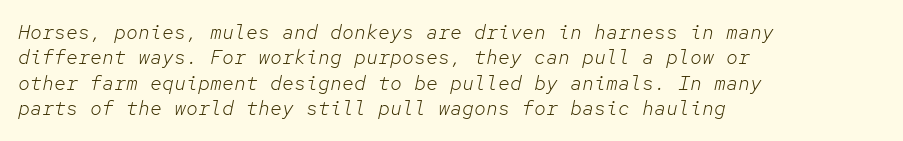
Rule under the text: the space is simply empty. Regarding leading, the lines here are spaced in the standard way. Where is the straight margin? On the left. The letters look calm and open, with moderate or lighter stems. The face used here is rendered with its standard letterfit. The glyphs look as if they've been sheared to an angle.
